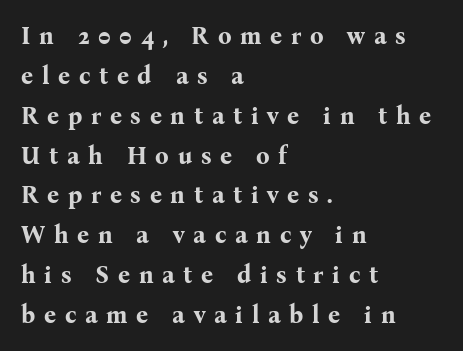
Q: Is the text bold? A: Yes.
Q: Is the text italic (slanted)? A: No, it is upright.
Q: Is the text underlined? A: No.
Q: How is the paragraph aligned? A: Left-aligned.
Q: Is the spacing between letters normal or unusually wide? A: Unusually wide.
Q: Is the spacing between lines tight, normal or loose? A: Normal.
